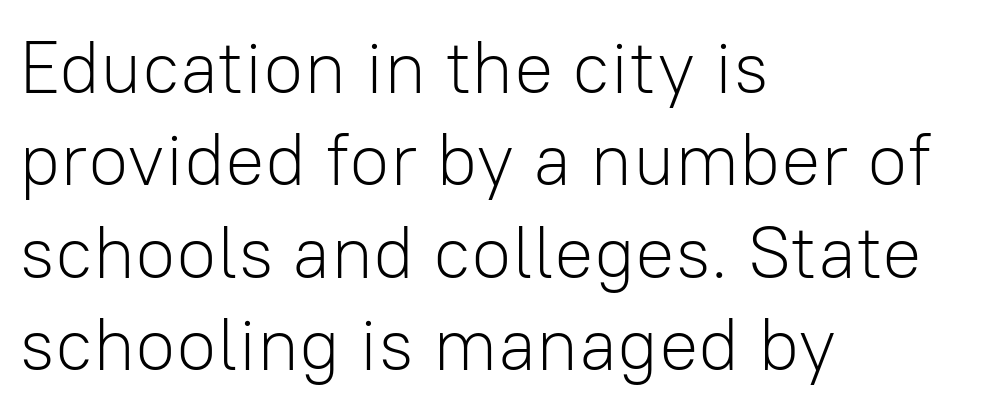
The image shows 74 px light sans-serif type, upright; set left-aligned, normal line spacing (1.25x), normal letter spacing, not underlined; low stroke contrast and a medium x-height.
